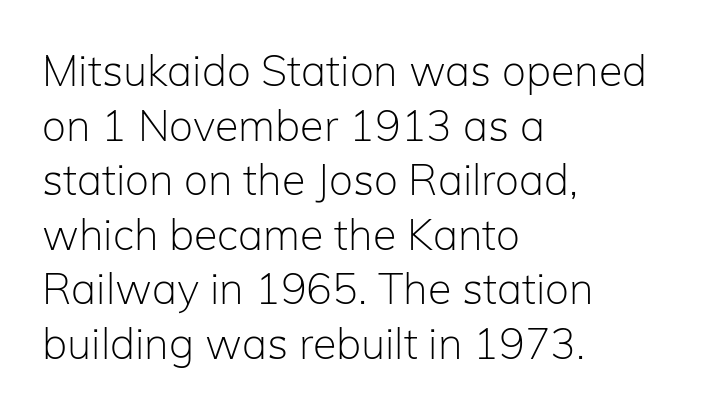
The image shows 43 px light sans-serif type, upright; set left-aligned, normal line spacing (1.27x), normal letter spacing, not underlined; low stroke contrast and a medium x-height.
